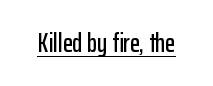
The image shows 26 px text type, upright; set normal letter spacing, underlined.
